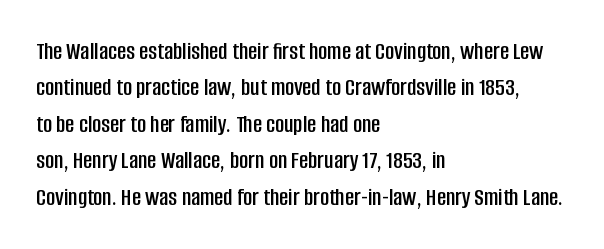
{"italic": "no", "underline": "no", "align": "left", "line_spacing": "normal", "line_spacing_ratio": 1.46, "letter_spacing": "normal", "letter_spacing_em": 0.0, "glyph_px": 25}
